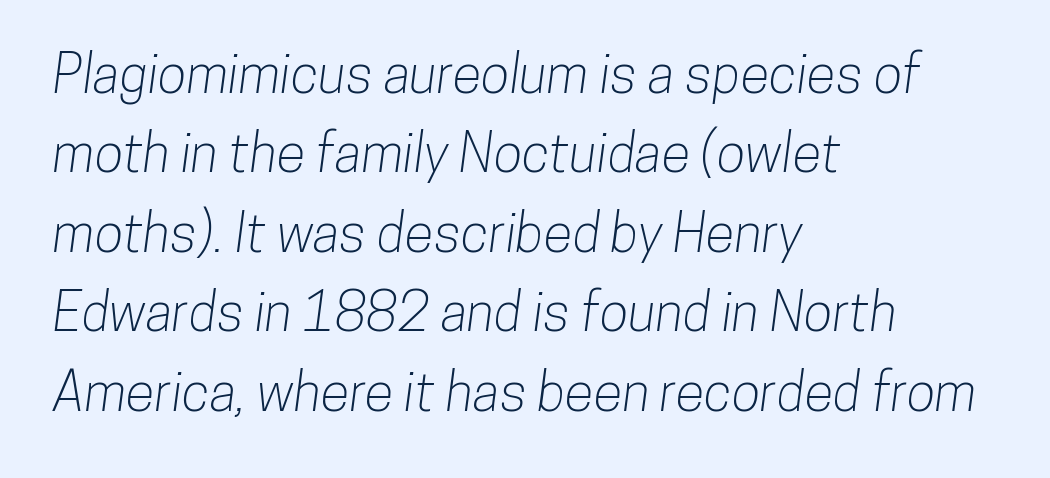
{"serif": "no", "width": "condensed", "stroke_contrast": "low", "x_height": "medium", "monospaced": "no", "underline": "no", "align": "left", "line_spacing": "normal", "line_spacing_ratio": 1.5, "letter_spacing": "normal", "letter_spacing_em": 0.0, "glyph_px": 53}
